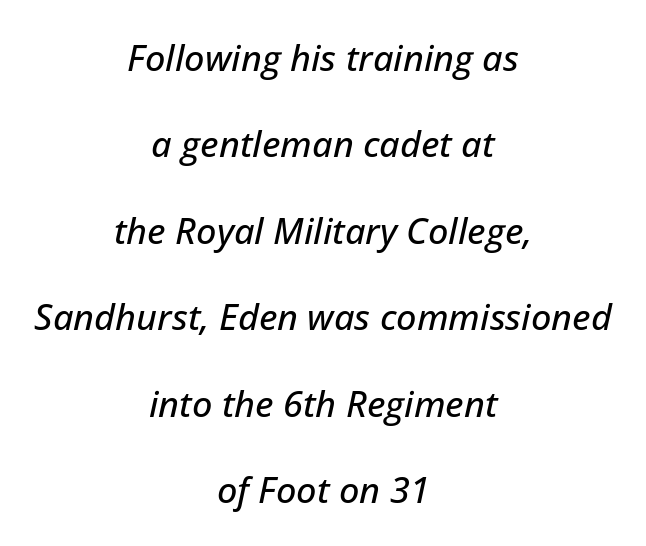
The lettering tilts uniformly, giving the passage an italic look. Spacing verdict: proportional, widths tailored to each character. How would I describe the line gaps? Wide and relaxed. Between one letter and the next there's only the usual sliver of space. This rendering uses center alignment, leaving both contours irregular but symmetric.
